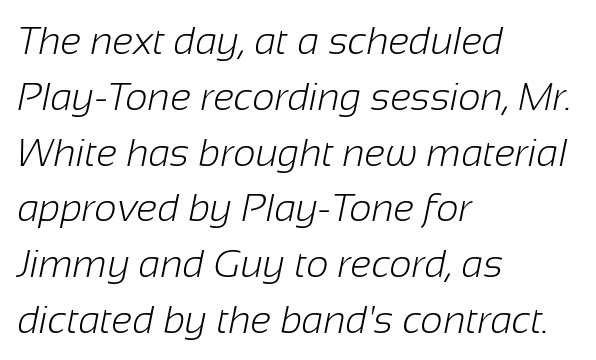
The specimen omits any rule beneath the text block's lines. Horizontally, the lines are justified to the leading edge only. The lines sit at an ordinary, default distance from one another. Stroke mass is kept to a normal reading level or below.
